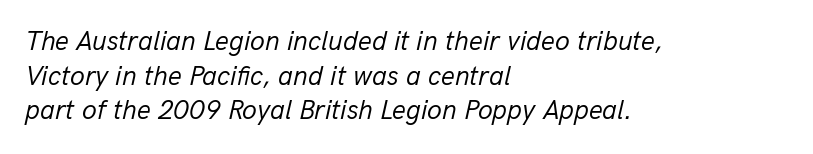
Q: Is the text bold? A: No.
Q: Is the text italic (slanted)? A: Yes, it leans right by about 13 degrees.
Q: Is the text underlined? A: No.
Q: How is the paragraph aligned? A: Left-aligned.
Q: Is the spacing between letters normal or unusually wide? A: Normal.
Q: Is the spacing between lines tight, normal or loose? A: Normal.
